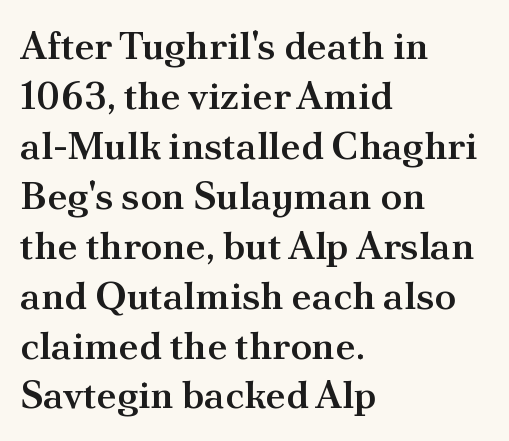
The image shows 39 px semibold serif type, upright; set left-aligned, normal line spacing (1.28x), normal letter spacing, not underlined; medium stroke contrast and a small x-height.
